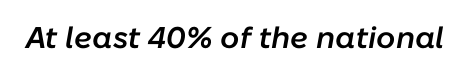
The image shows 30 px semibold type, italic (leaning right); set normal letter spacing, not underlined; low stroke contrast and a medium x-height.
